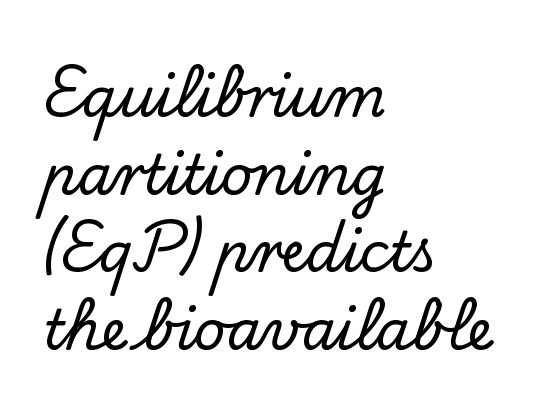
Does the copy run flush right? No — it runs flush left. Note the varied advance widths — an 'i' is clearly narrower than an 'm'. Rule under the text: the space is simply empty. The lines sit at an ordinary, default distance from one another.
